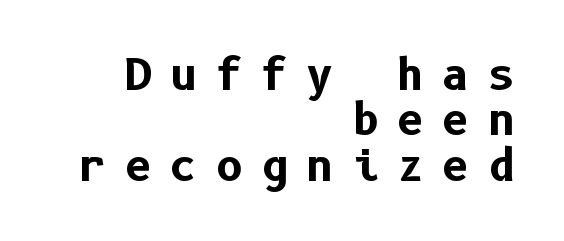
The designer went with a sans here, leaving each stem footless. You can tell it's not italic because the verticals are truly vertical. The foot of each line stays bare and open. Pretty heavy lettering here — definitely bold. You could only call the tracking loose — the letters float apart.
